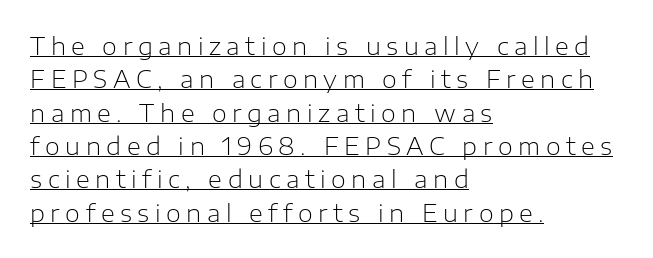
{"italic": "no", "bold": "no", "underline": "yes", "align": "left", "line_spacing": "normal", "line_spacing_ratio": 1.39, "letter_spacing": "wide", "letter_spacing_em": 0.23, "glyph_px": 24}
